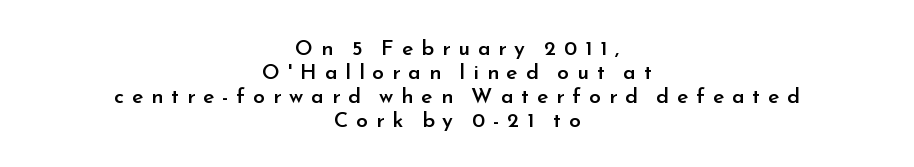
The rendering uses a semibold face; strokes are thickened but not to full bold. In terms of posture, this sample is upright. The compositor balanced each line on the midline. Each word looks stretched out because of the extra space between its letters. The foot of each line stays bare and open. Each new line begins almost immediately beneath the previous one.
